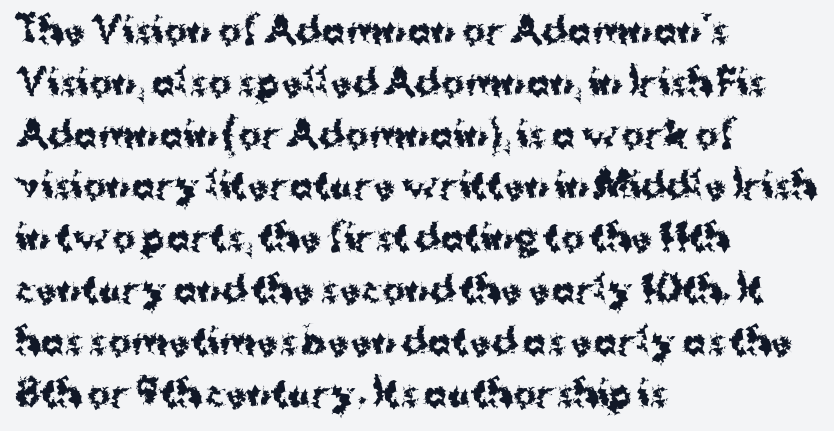
The image shows 35 px bold sans-serif type, upright; set left-aligned, normal line spacing (1.48x), normal letter spacing, not underlined; medium stroke contrast and a medium x-height.
